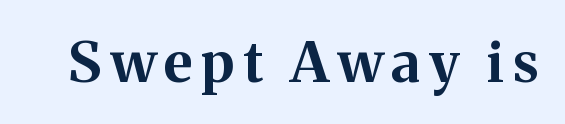
The image shows 56 px bold serif type, upright; set not underlined; medium stroke contrast and a medium x-height.
